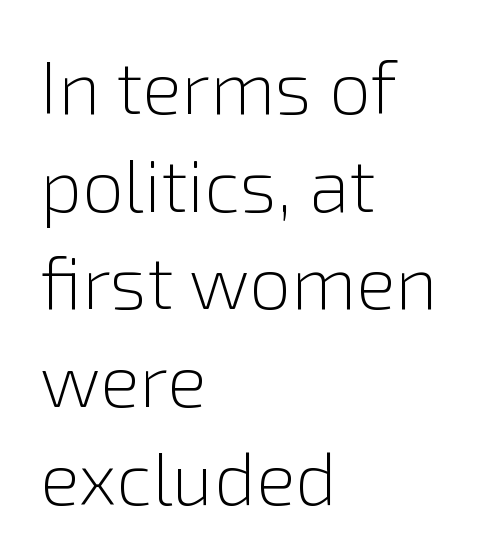
The letters stand upright; this is a roman face. The font sits on the lighter half of the weight spectrum, regular included. Evenly set lines give the paragraph a standard silhouette. Casual observation: everything's shoved over to the left.
